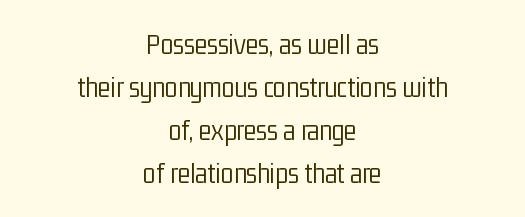
The image shows 29 px light, condensed sans-serif type, upright; set centered, normal line spacing (1.48x), normal letter spacing, not underlined; low stroke contrast and a medium x-height.
